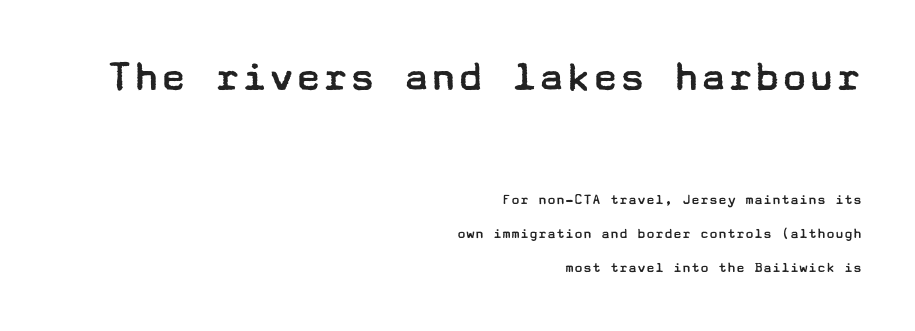
The image shows 45 px regular-weight, wide sans-serif type, upright; set right-aligned, loose line spacing (2.27x), normal letter spacing, not underlined; the first (top) block is 3.0x larger; low stroke contrast and a medium x-height.
